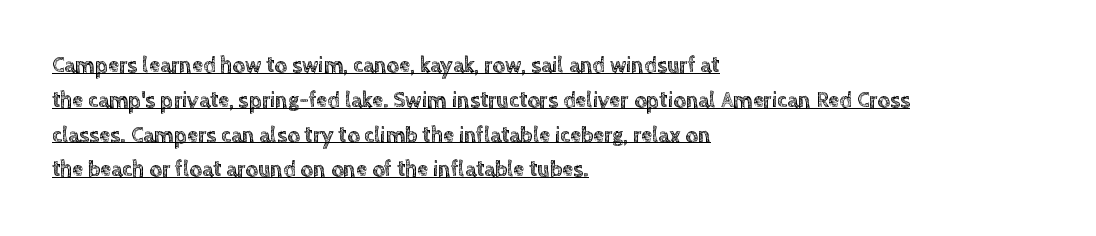
{"italic": "no", "underline": "yes", "align": "left", "line_spacing": "normal", "line_spacing_ratio": 1.58, "letter_spacing": "normal", "letter_spacing_em": 0.0, "glyph_px": 22}
